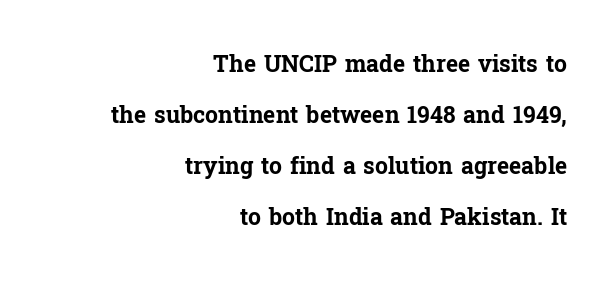
Leading is clearly above the norm, producing a sparse column. Vertical strokes here are truly vertical. The typesetting leans heavy: a genuine bold. Default kerning and tracking; the words read as compact shapes. The gap between lines stays unmarked. One-word summary of the alignment: right.
